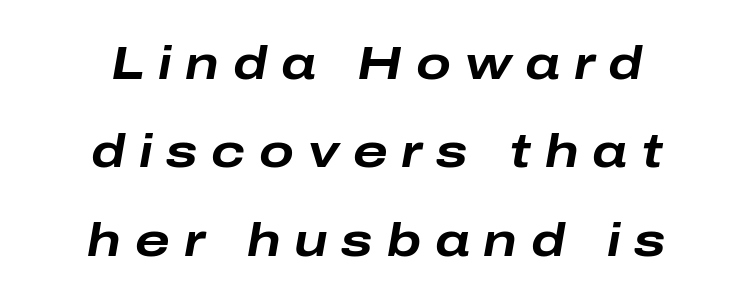
Every row of glyphs is offset so its center matches the block's center. There's an unmistakable incline to the writing here. Notice how thick the strokes are: this is what a full bold looks like. Here the designer chose a conventional face with non-uniform glyph widths. The string is rendered with underlining switched off. How would I describe the line gaps? Wide and relaxed.
